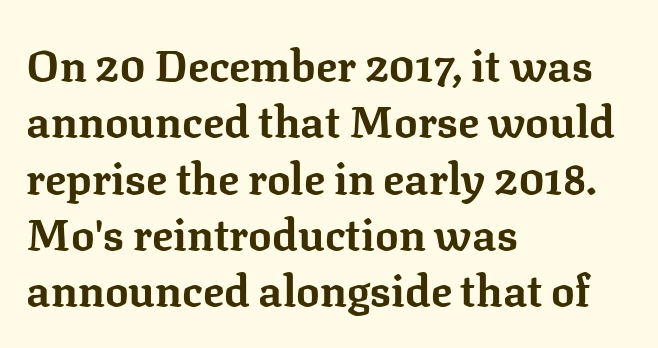
Q: Is the text bold? A: Yes.
Q: Is the text italic (slanted)? A: No, it is upright.
Q: Is the typeface a serif or a sans-serif typeface? A: Serif.
Q: Is the text underlined? A: No.
Q: How is the paragraph aligned? A: Left-aligned.
Q: Is the spacing between letters normal or unusually wide? A: Normal.
Q: Is the spacing between lines tight, normal or loose? A: Normal.
Q: Width (condensed, normal, or wide)? A: Normal.
Q: Stroke contrast? A: Low.
Q: x-height? A: Medium.
Q: Monospaced? A: No.
